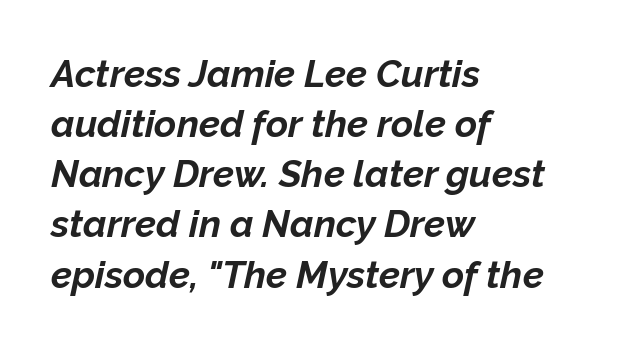
Q: Is the text bold? A: Yes.
Q: Is the text italic (slanted)? A: Yes, it leans right by about 12 degrees.
Q: Is the text underlined? A: No.
Q: How is the paragraph aligned? A: Left-aligned.
Q: Is the spacing between letters normal or unusually wide? A: Normal.
Q: Is the spacing between lines tight, normal or loose? A: Normal.
Q: Width (condensed, normal, or wide)? A: Normal.
Q: Stroke contrast? A: Low.
Q: x-height? A: Medium.
Q: Monospaced? A: No.
